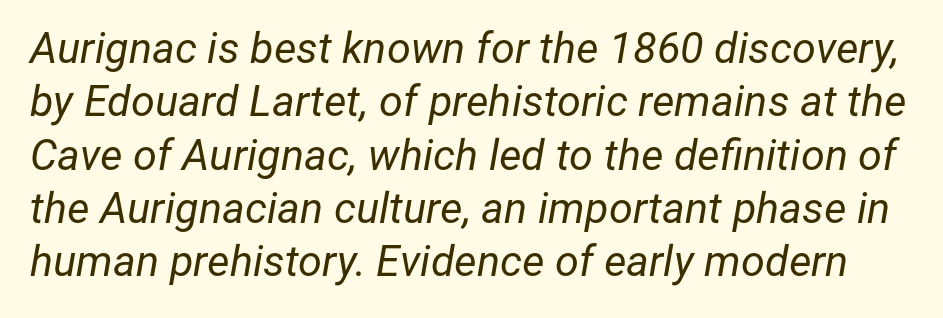
The image shows 43 px regular-weight type, italic (leaning right); set line spacing 1.24x, normal letter spacing, not underlined; low stroke contrast and a medium x-height.
